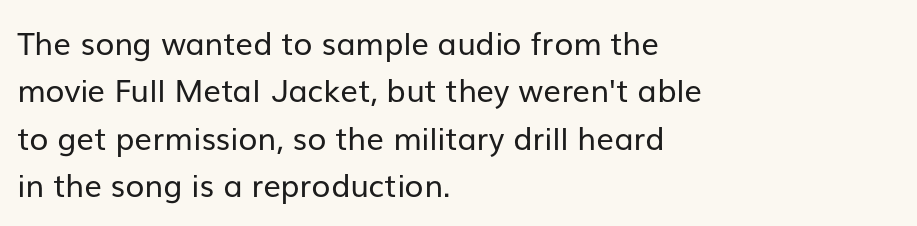
Q: Is the text bold? A: No.
Q: Is the text italic (slanted)? A: No, it is upright.
Q: Is the typeface a serif or a sans-serif typeface? A: Sans-serif.
Q: Is the text underlined? A: No.
Q: How is the paragraph aligned? A: Left-aligned.
Q: Is the spacing between letters normal or unusually wide? A: Normal.
Q: Is the spacing between lines tight, normal or loose? A: Normal.
Q: Width (condensed, normal, or wide)? A: Normal.
Q: Stroke contrast? A: Low.
Q: x-height? A: Medium.
Q: Monospaced? A: No.
